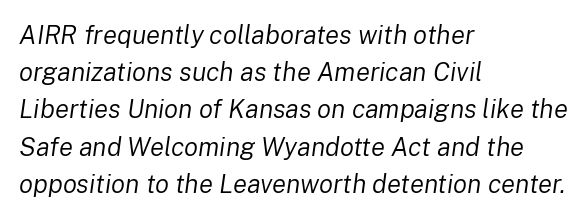
{"italic": "yes", "lean": "right", "slant_degrees": 8, "bold": "no", "underline": "no", "align": "left", "line_spacing": "normal", "line_spacing_ratio": 1.43, "letter_spacing": "normal", "letter_spacing_em": 0.0, "glyph_px": 26}
